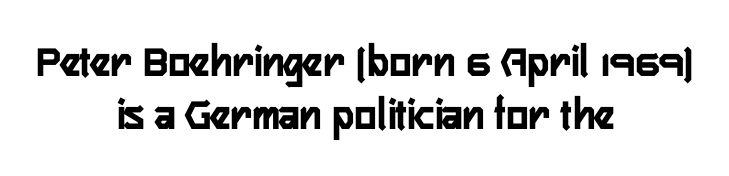
Every character sits straight up, as roman type does. The space beneath each line is pristine and unruled. Successive baselines arrive quickly, one right under another. The letters are bold, with thick, heavy strokes.
